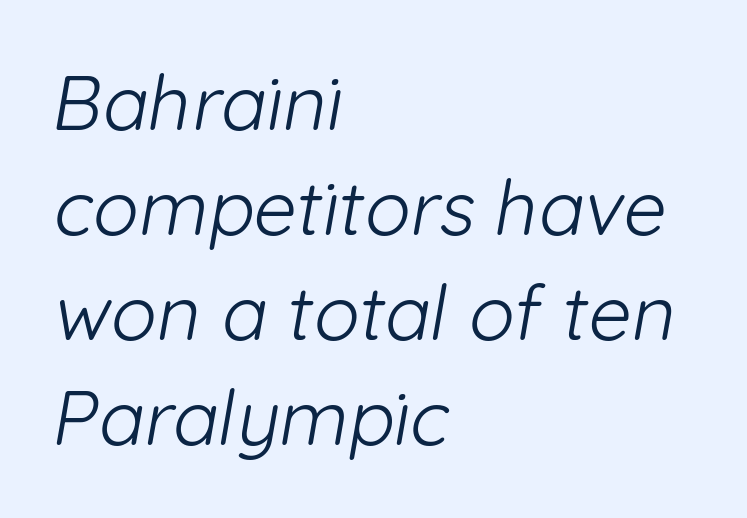
Q: Is the text bold? A: No.
Q: Is the typeface a serif or a sans-serif typeface? A: Sans-serif.
Q: Is the text underlined? A: No.
Q: How is the paragraph aligned? A: Left-aligned.
Q: Is the spacing between letters normal or unusually wide? A: Normal.
Q: Is the spacing between lines tight, normal or loose? A: Normal.
Q: Width (condensed, normal, or wide)? A: Normal.
Q: Stroke contrast? A: Low.
Q: x-height? A: Medium.
Q: Monospaced? A: No.
